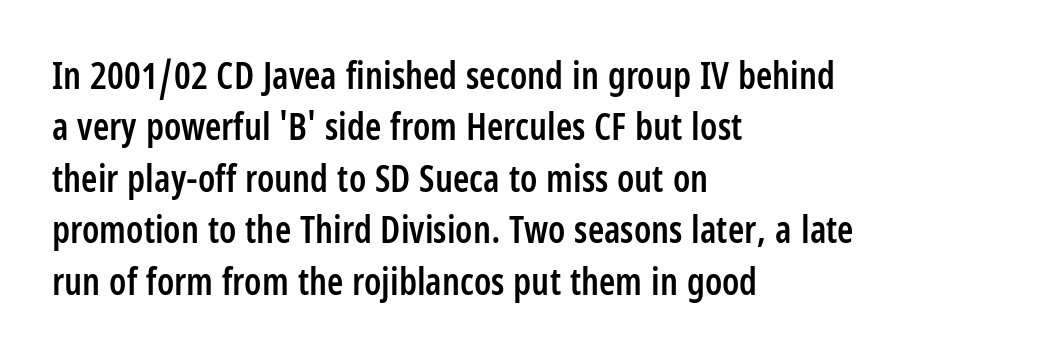
Q: Is the text bold? A: Semi-bold.
Q: Is the text italic (slanted)? A: No, it is upright.
Q: Is the typeface a serif or a sans-serif typeface? A: Sans-serif.
Q: Is the text underlined? A: No.
Q: How is the paragraph aligned? A: Left-aligned.
Q: Is the spacing between letters normal or unusually wide? A: Normal.
Q: Is the spacing between lines tight, normal or loose? A: Normal.
Q: Width (condensed, normal, or wide)? A: Condensed.
Q: Stroke contrast? A: Low.
Q: x-height? A: Large.
Q: Monospaced? A: No.
